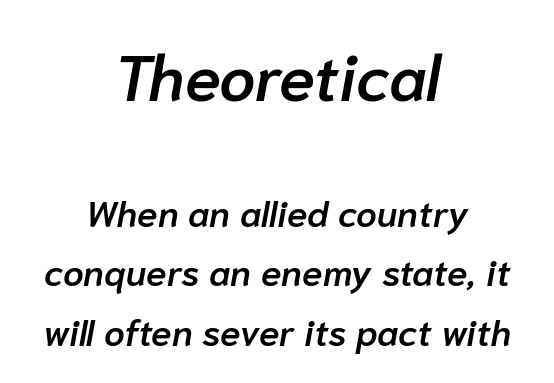
The image shows 65 px semibold type, italic (leaning right); set centered, normal line spacing (1.61x), normal letter spacing, not underlined; the first (top) block is 1.76x larger; low stroke contrast and a medium x-height.
